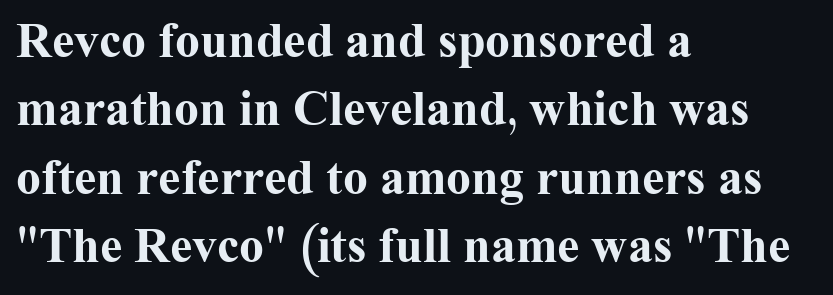
{"serif": "yes", "italic": "no", "bold": "yes", "weight": "bold", "width": "normal", "stroke_contrast": "medium", "x_height": "medium", "monospaced": "no", "underline": "no", "align": "left", "line_spacing": "normal", "line_spacing_ratio": 1.37, "letter_spacing": "normal", "letter_spacing_em": 0.0, "glyph_px": 50}
